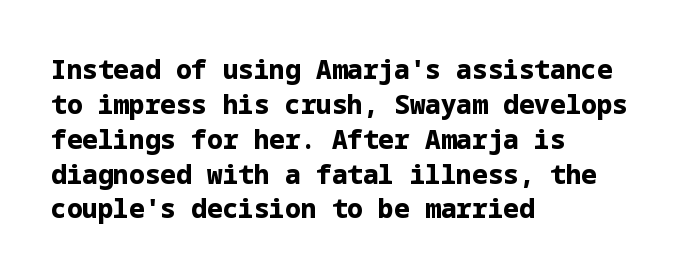
The baseline area is clear. The lines in this sample share a left origin and differ only in where they stop. The type is set solid horizontally, with unmodified tracking. Compared with typical paragraphs, the rows here are spaced about the same. Thick stems and heavy bowls — unmistakably bold. Ascenders rise straight up at ninety degrees.
